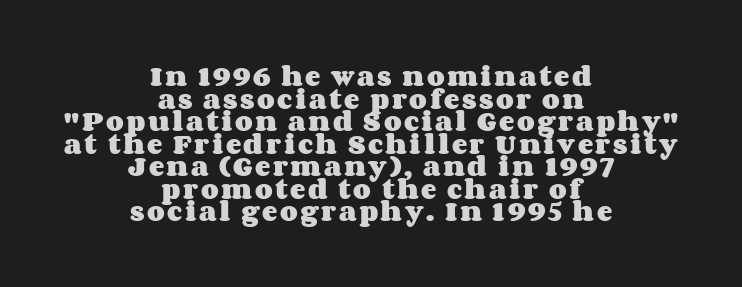
{"italic": "no", "bold": "yes", "underline": "no", "align": "center", "line_spacing": "tight", "line_spacing_ratio": 0.98, "glyph_px": 23}
